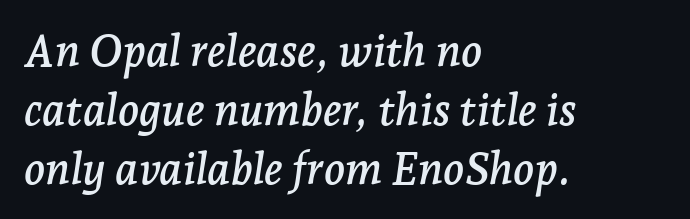
Look at the bottom of the vertical strokes: they flare into serifs here. Whoever set this chose a conventional vertical rhythm. It's the slanting kind of type. Words appear dense and cohesive because spacing is normal.
